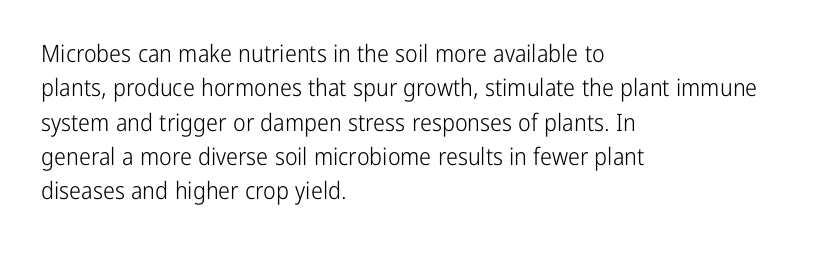
Q: Is the text bold? A: No.
Q: Is the text italic (slanted)? A: No, it is upright.
Q: Is the text underlined? A: No.
Q: How is the paragraph aligned? A: Left-aligned.
Q: Is the spacing between letters normal or unusually wide? A: Normal.
Q: Is the spacing between lines tight, normal or loose? A: Normal.
